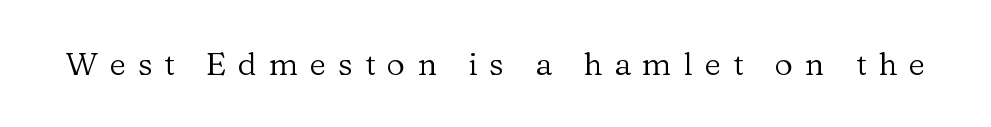
{"serif": "yes", "italic": "no", "bold": "no", "weight": "regular", "width": "normal", "stroke_contrast": "low", "x_height": "medium", "monospaced": "no", "underline": "no", "letter_spacing": "wide", "letter_spacing_em": 0.37, "glyph_px": 32}
